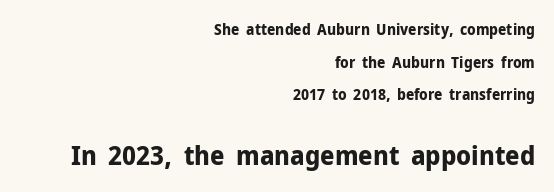
The image shows 26 px bold type, upright; set right-aligned, loose line spacing (2.18x), normal letter spacing, not underlined; the second (bottom) block is 1.73x larger.
